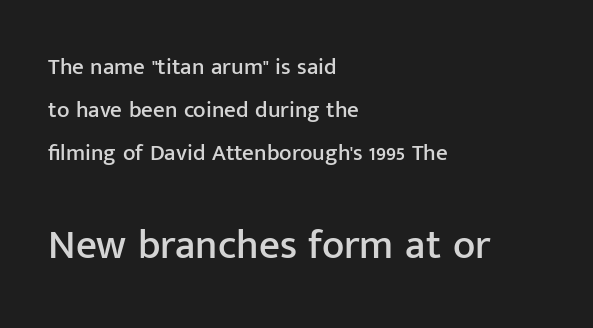
{"serif": "no", "italic": "no", "width": "normal", "stroke_contrast": "low", "x_height": "medium", "monospaced": "no", "underline": "no", "align": "left", "line_spacing_ratio": 1.88, "letter_spacing": "normal", "letter_spacing_em": 0.0, "larger_block": "second", "size_ratio": 1.78, "glyph_px": 41}
